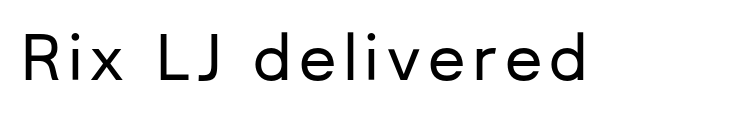
To sum up the face: it is a sans, with no serifs. The passage shown is not underscored anywhere. You can tell it's not italic because the verticals are truly vertical. Note the varied advance widths — an 'i' is clearly narrower than an 'm'.
